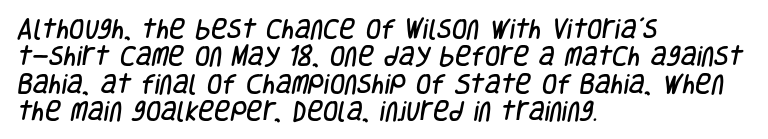
The image shows 22 px text type; set left-aligned, line spacing 1.24x, normal letter spacing, not underlined.
